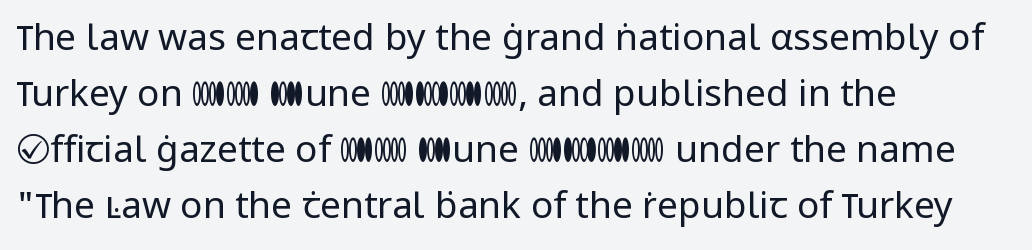
The image shows 37 px regular-weight sans-serif type, upright; set left-aligned, normal line spacing (1.51x), normal letter spacing, not underlined; low stroke contrast and a medium x-height.
